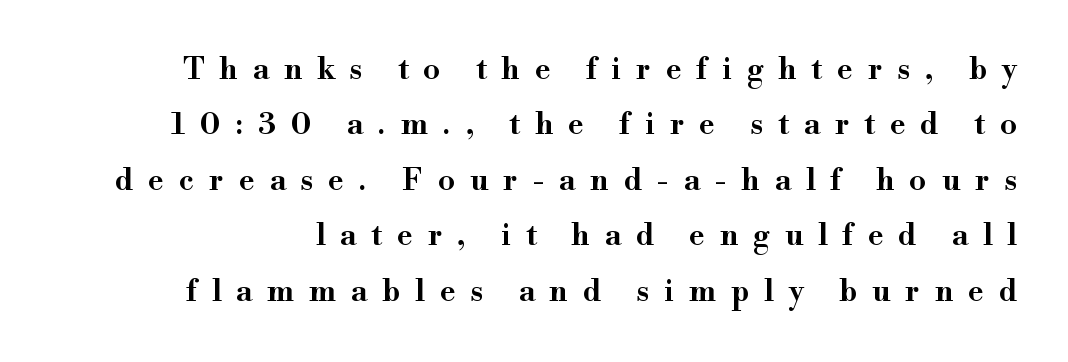
Q: Is the text italic (slanted)? A: No, it is upright.
Q: Is the typeface a serif or a sans-serif typeface? A: Serif.
Q: Is the text underlined? A: No.
Q: Is the spacing between letters normal or unusually wide? A: Unusually wide.
Q: Width (condensed, normal, or wide)? A: Wide.
Q: Stroke contrast? A: High.
Q: x-height? A: Small.
Q: Monospaced? A: No.
